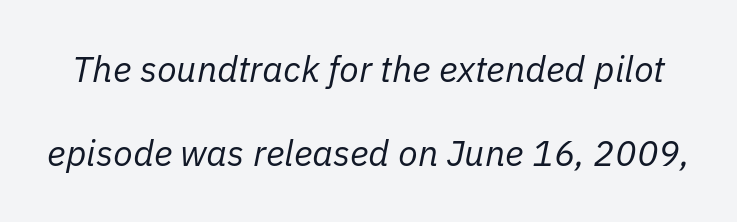
The image shows 36 px regular-weight type, italic (leaning right); set loose line spacing (2.34x), normal letter spacing, not underlined; low stroke contrast and a medium x-height.
